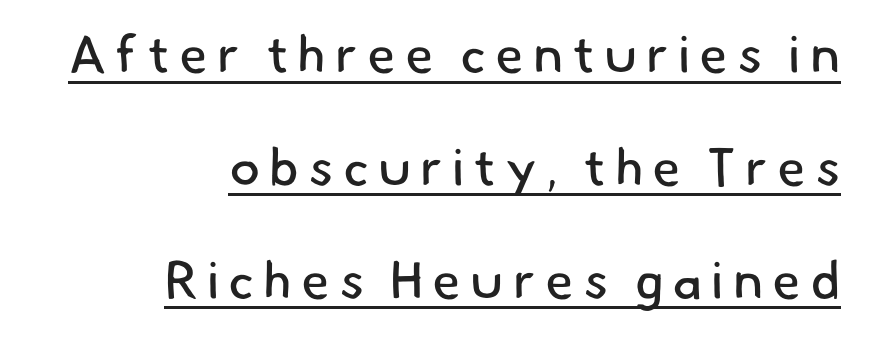
Think of a printed novel: that variable character pitch is what you see here. Leftover space on each line is placed entirely before the opening word. Heft: none added — not bold. Line spacing here is loose.
